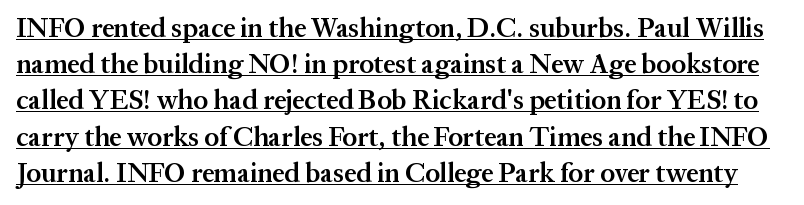
Summary of vertical rhythm: regular, with standard interline spacing. Glyph-to-glyph distance matches everyday printed text. The specimen includes a rule beneath the text block's lines. The letters are semibold — heavier than regular but short of a full bold.
